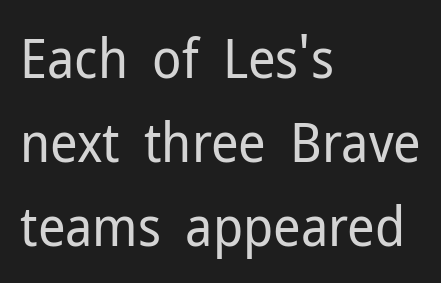
Q: Is the text bold? A: No.
Q: Is the text italic (slanted)? A: No, it is upright.
Q: Is the typeface a serif or a sans-serif typeface? A: Sans-serif.
Q: Is the text underlined? A: No.
Q: How is the paragraph aligned? A: Left-aligned.
Q: Is the spacing between letters normal or unusually wide? A: Normal.
Q: Is the spacing between lines tight, normal or loose? A: Normal.
Q: Width (condensed, normal, or wide)? A: Normal.
Q: Stroke contrast? A: Low.
Q: x-height? A: Medium.
Q: Monospaced? A: No.
